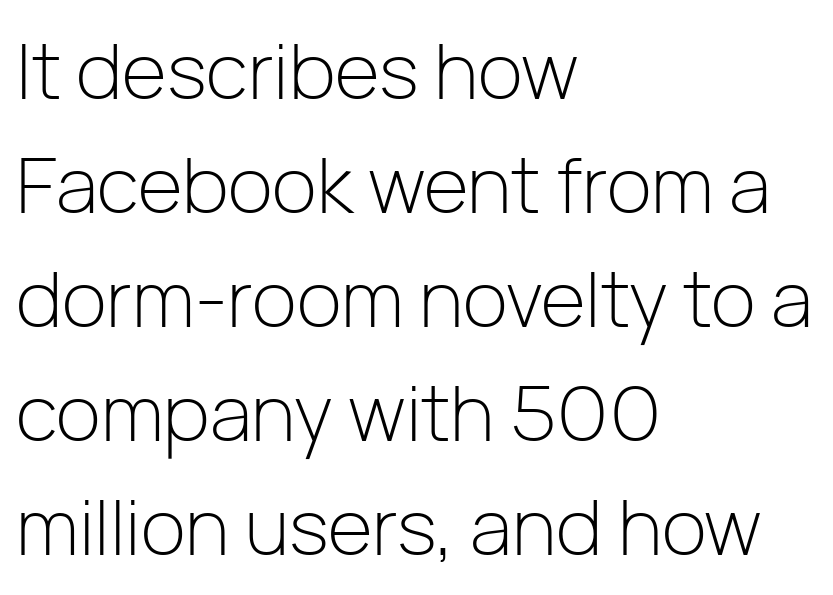
The image shows 77 px light sans-serif type, upright; set left-aligned, normal line spacing (1.48x), normal letter spacing, not underlined; low stroke contrast and a medium x-height.
